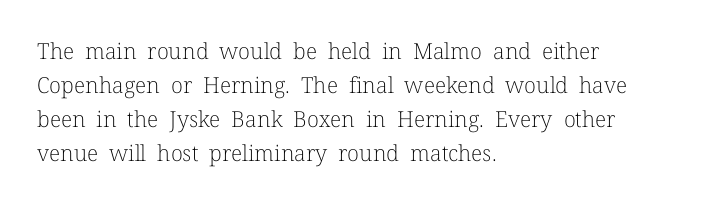
Caption: multi-line text, flush left, ragged right. Rendered with straight, roman letterforms. Beneath every word, the page is bare. Weight: not bold — regular or lighter. Nobody touched the tracking dial on this one. Vertically, the passage feels balanced, rows spaced as you'd expect.
